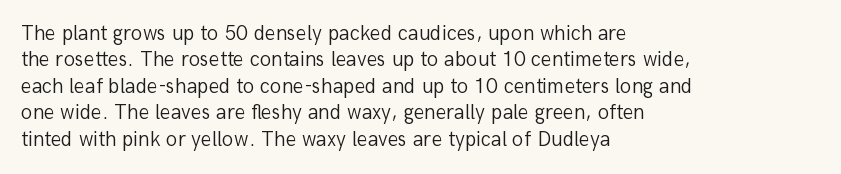
Q: Is the text bold? A: No.
Q: Is the text italic (slanted)? A: No, it is upright.
Q: Is the text underlined? A: No.
Q: How is the paragraph aligned? A: Left-aligned.
Q: Is the spacing between letters normal or unusually wide? A: Normal.
Q: Is the spacing between lines tight, normal or loose? A: Normal.
